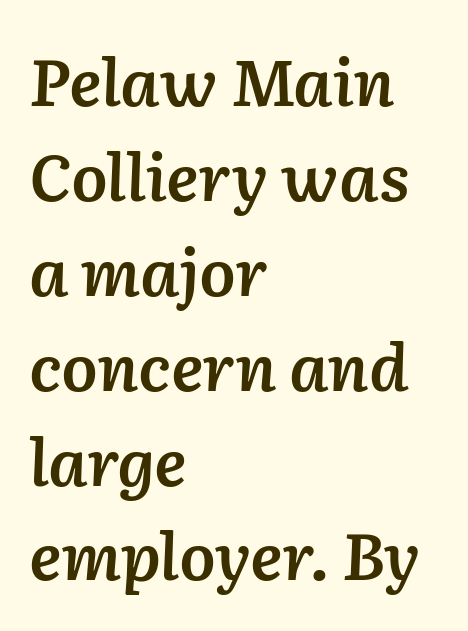
Do the characters align in a grid? No, the font is proportional. You can tell it's italic because the verticals aren't actually vertical. Each glyph is drawn with semibold strokes, heavier than normal yet not fully bold. Compared with a centered layout, this one pins lines to the left instead.
